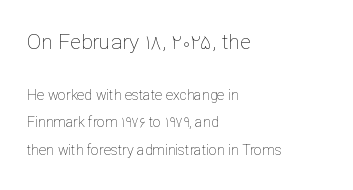
{"italic": "no", "bold": "no", "underline": "no", "align": "left", "line_spacing": "loose", "line_spacing_ratio": 1.96, "letter_spacing": "normal", "letter_spacing_em": 0.0, "larger_block": "first", "size_ratio": 1.5, "glyph_px": 21}
